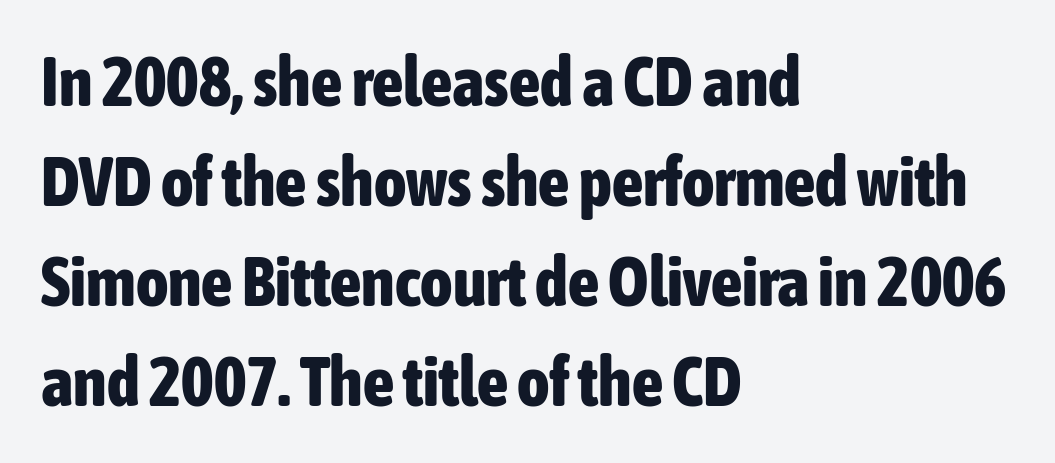
These lines are rendered in a variable-pitch font. The words here are not underlined. The type sits square on the baseline with zero lean. Short note: letters normally spaced.
